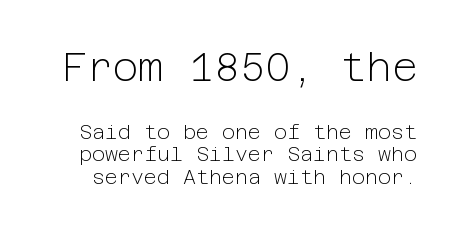
{"serif": "no", "italic": "no", "bold": "no", "weight": "light", "width": "normal", "stroke_contrast": "low", "x_height": "medium", "underline": "no", "line_spacing": "tight", "line_spacing_ratio": 1.14, "letter_spacing": "normal", "letter_spacing_em": 0.0, "larger_block": "first", "size_ratio": 1.95, "glyph_px": 39}
